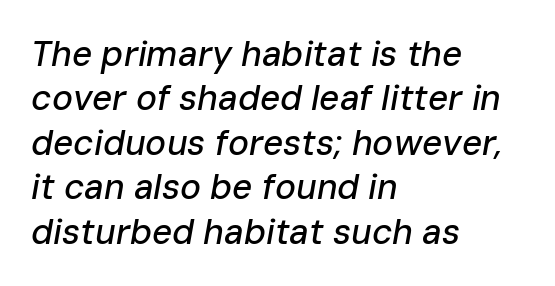
{"italic": "yes", "lean": "right", "slant_degrees": 10, "width": "normal", "stroke_contrast": "low", "x_height": "medium", "monospaced": "no", "underline": "no", "align": "left", "line_spacing": "normal", "line_spacing_ratio": 1.27, "letter_spacing": "normal", "letter_spacing_em": 0.0, "glyph_px": 35}
